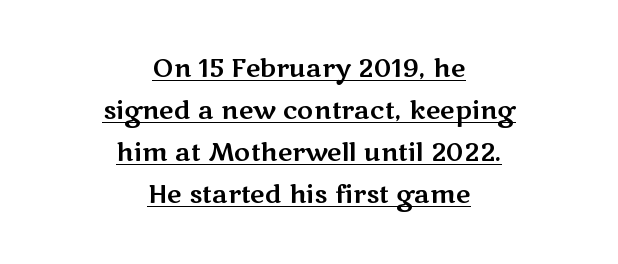
{"italic": "no", "underline": "yes", "align": "center", "line_spacing": "normal", "line_spacing_ratio": 1.68, "letter_spacing": "normal", "letter_spacing_em": 0.0, "glyph_px": 25}
